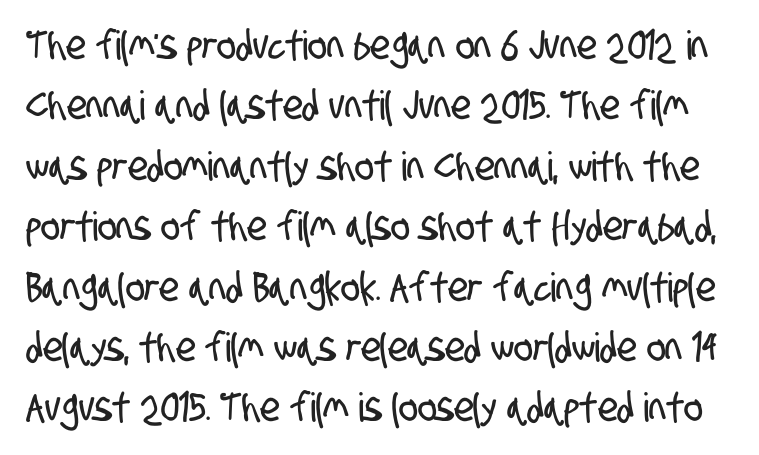
{"serif": "no", "width": "condensed", "stroke_contrast": "low", "x_height": "large", "monospaced": "no", "underline": "no", "line_spacing": "normal", "line_spacing_ratio": 1.51, "letter_spacing": "normal", "letter_spacing_em": 0.0, "glyph_px": 40}
